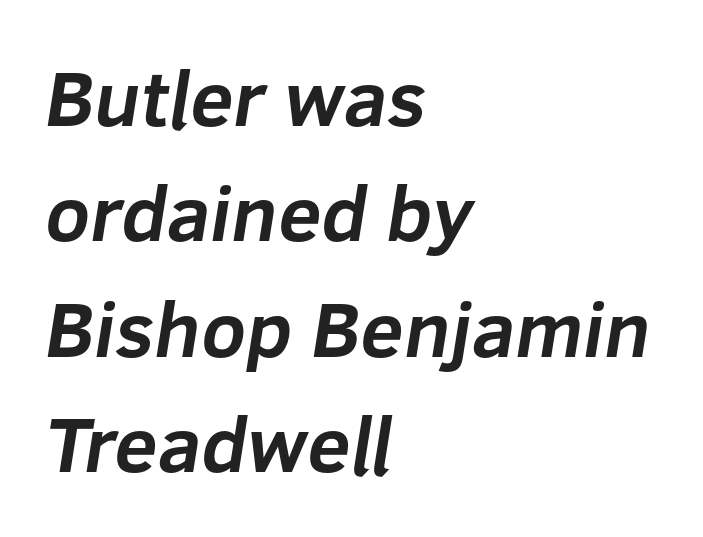
The image shows 78 px bold sans-serif type; set left-aligned, normal line spacing (1.48x), normal letter spacing, not underlined; low stroke contrast and a medium x-height.
